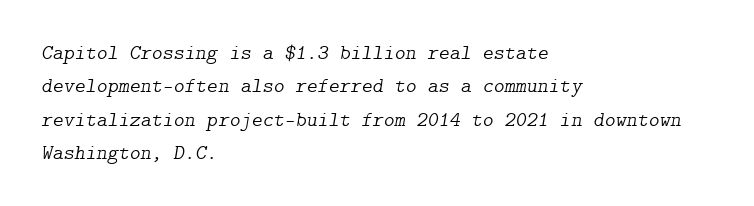
Q: Is the text bold? A: No.
Q: Is the text italic (slanted)? A: Yes, it leans right by about 9 degrees.
Q: Is the text underlined? A: No.
Q: How is the paragraph aligned? A: Left-aligned.
Q: Is the spacing between letters normal or unusually wide? A: Normal.
Q: Is the spacing between lines tight, normal or loose? A: Normal.
